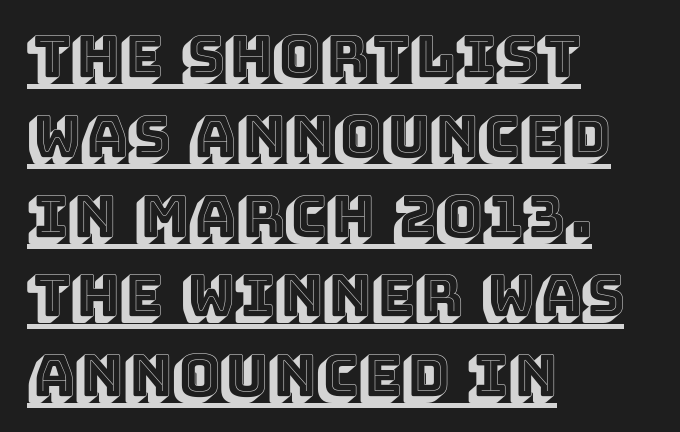
The rendering uses natural spacing where letterforms have individual widths. This sample keeps an unexceptional amount of space between lines. The paragraph shown leans on its left margin. Nothing unusual about the tracking: characters are spaced as the font intends. Every stem runs plumb, perpendicular to the baseline. Underlining? Definitely there.
